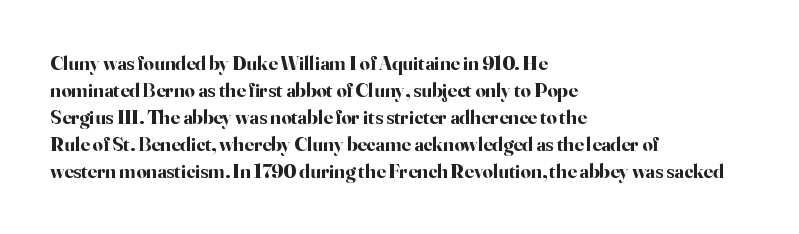
Q: Is the text bold? A: Yes.
Q: Is the text italic (slanted)? A: No, it is upright.
Q: Is the text underlined? A: No.
Q: How is the paragraph aligned? A: Left-aligned.
Q: Is the spacing between letters normal or unusually wide? A: Normal.
Q: Is the spacing between lines tight, normal or loose? A: Normal.
